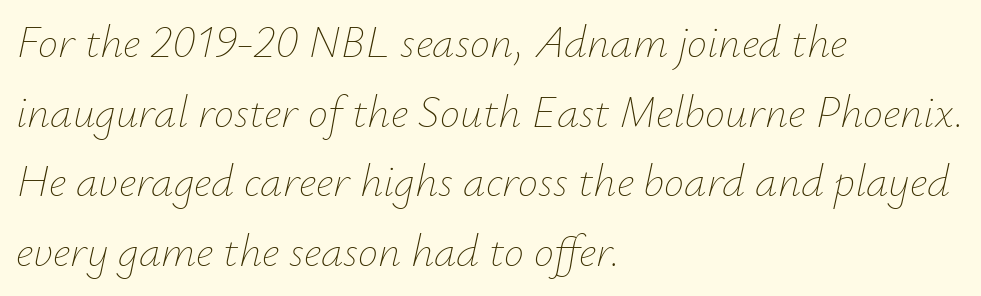
{"italic": "yes", "lean": "right", "slant_degrees": 12, "bold": "no", "weight": "thin", "width": "normal", "stroke_contrast": "low", "x_height": "small", "monospaced": "no", "underline": "no", "align": "left", "line_spacing": "normal", "line_spacing_ratio": 1.55, "letter_spacing": "normal", "letter_spacing_em": 0.0, "glyph_px": 45}
